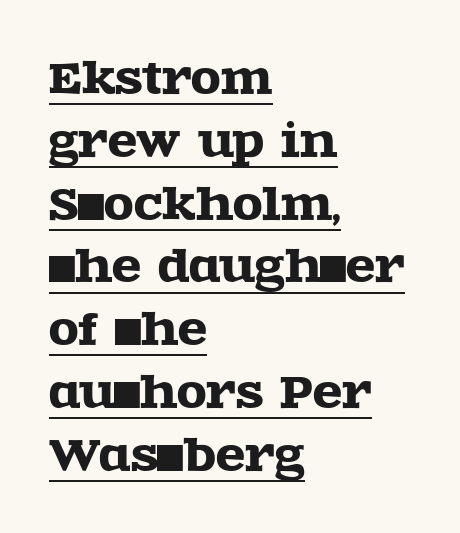
The image shows 43 px wide serif type, upright; set left-aligned, normal line spacing (1.46x), normal letter spacing, underlined; a large x-height.
